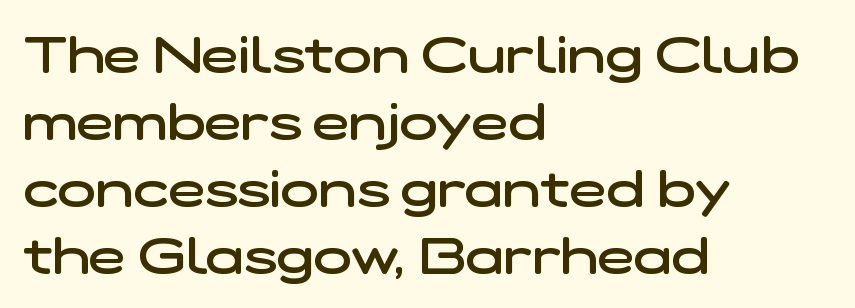
{"serif": "no", "bold": "semi", "weight": "semibold", "width": "wide", "stroke_contrast": "low", "x_height": "medium", "monospaced": "no", "underline": "no", "align": "left", "line_spacing": "normal", "line_spacing_ratio": 1.34, "letter_spacing": "normal", "letter_spacing_em": 0.0, "glyph_px": 50}
